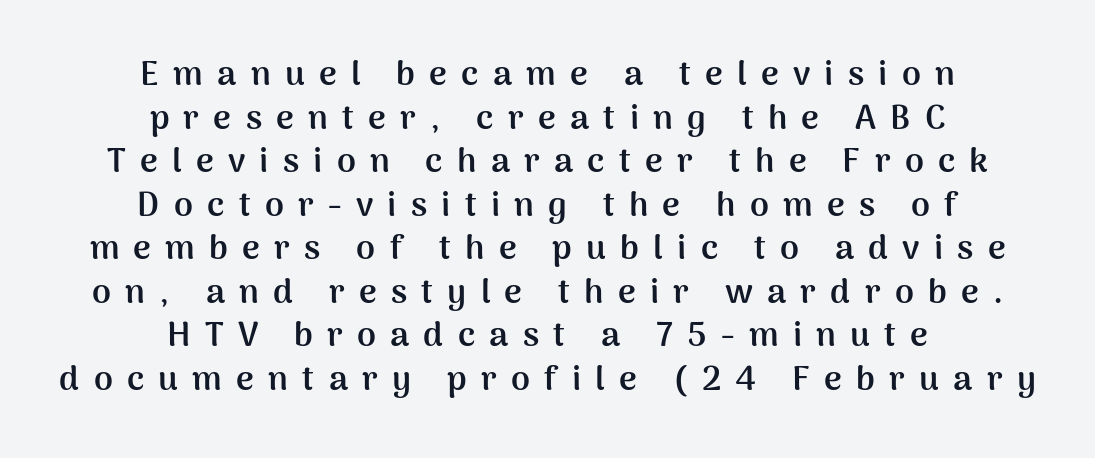
{"serif": "no", "italic": "no", "bold": "yes", "weight": "semibold", "width": "normal", "stroke_contrast": "medium", "x_height": "medium", "monospaced": "no", "underline": "no", "align": "center", "line_spacing": "normal", "line_spacing_ratio": 1.28, "letter_spacing": "wide", "letter_spacing_em": 0.42, "glyph_px": 34}
